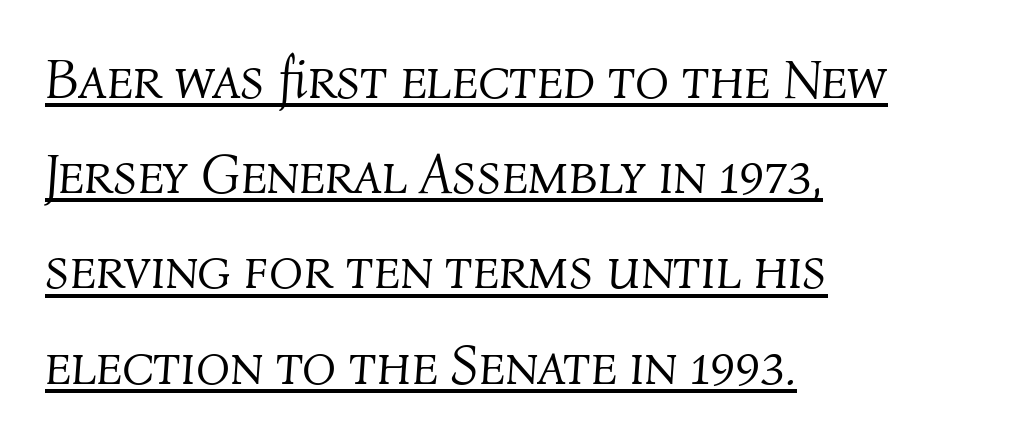
Q: Is the text bold? A: No.
Q: Is the text italic (slanted)? A: Yes, it leans right by about 4 degrees.
Q: Is the text underlined? A: Yes.
Q: How is the paragraph aligned? A: Left-aligned.
Q: Is the spacing between letters normal or unusually wide? A: Normal.
Q: Is the spacing between lines tight, normal or loose? A: Normal.
Q: Width (condensed, normal, or wide)? A: Normal.
Q: Stroke contrast? A: Medium.
Q: x-height? A: Medium.
Q: Monospaced? A: No.
